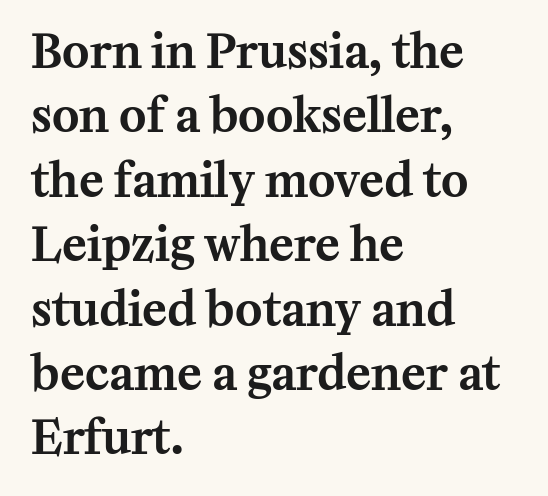
Q: Is the text italic (slanted)? A: No, it is upright.
Q: Is the typeface a serif or a sans-serif typeface? A: Serif.
Q: Is the text underlined? A: No.
Q: How is the paragraph aligned? A: Left-aligned.
Q: Is the spacing between letters normal or unusually wide? A: Normal.
Q: Is the spacing between lines tight, normal or loose? A: Normal.
Q: Width (condensed, normal, or wide)? A: Normal.
Q: Stroke contrast? A: Medium.
Q: x-height? A: Medium.
Q: Monospaced? A: No.
